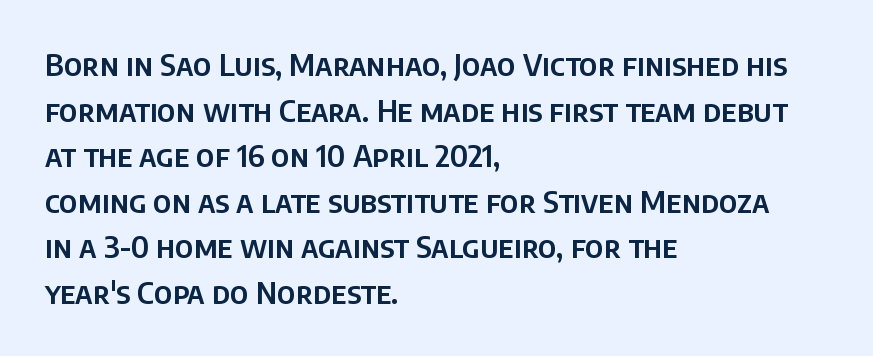
The image shows 30 px sans-serif type, upright; set left-aligned, normal line spacing (1.52x), normal letter spacing, not underlined; low stroke contrast and a large x-height.
